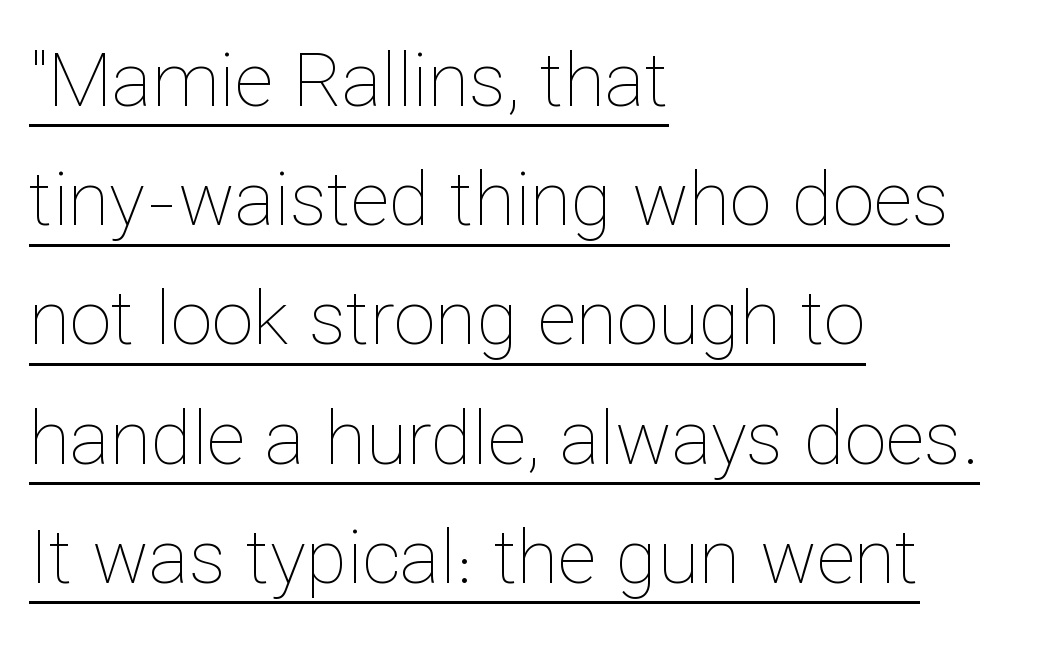
Quick note: interline space is typical. This sample has the flowing, uneven cadence of proportional lettering. Designer's note — italics off, roman on. What stands out about the letter spacing? Nothing — it is the standard amount. The passage is arranged the way most books set body copy — flush left.
